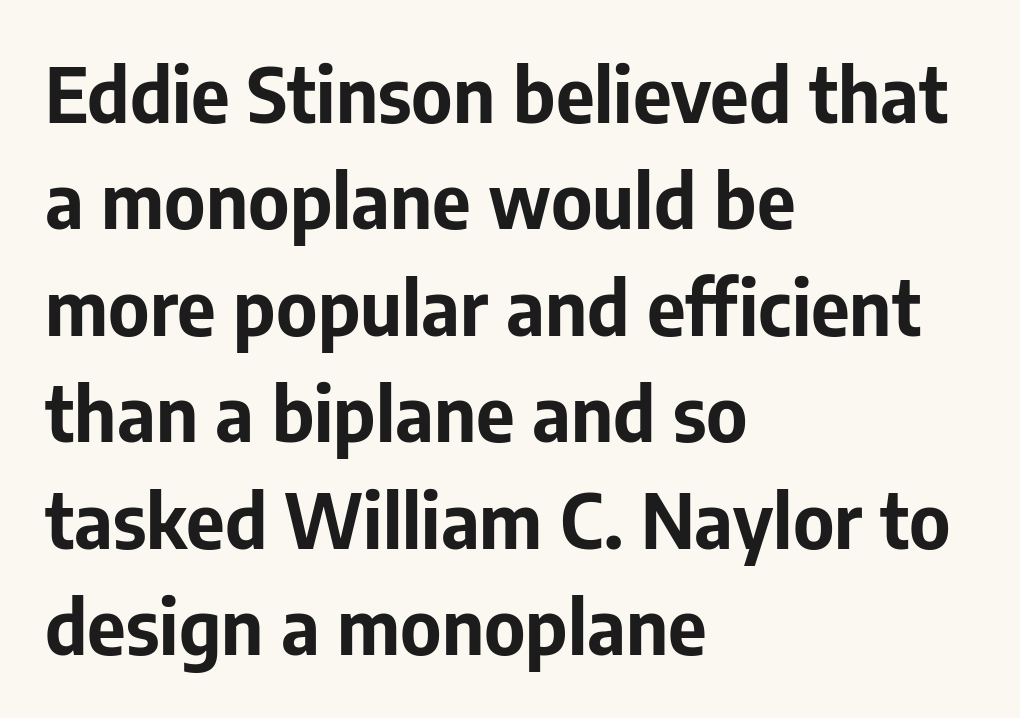
Q: Is the text bold? A: Yes.
Q: Is the text italic (slanted)? A: No, it is upright.
Q: Is the typeface a serif or a sans-serif typeface? A: Sans-serif.
Q: Is the text underlined? A: No.
Q: How is the paragraph aligned? A: Left-aligned.
Q: Is the spacing between letters normal or unusually wide? A: Normal.
Q: Is the spacing between lines tight, normal or loose? A: Normal.
Q: Width (condensed, normal, or wide)? A: Normal.
Q: Stroke contrast? A: Low.
Q: x-height? A: Medium.
Q: Monospaced? A: No.
